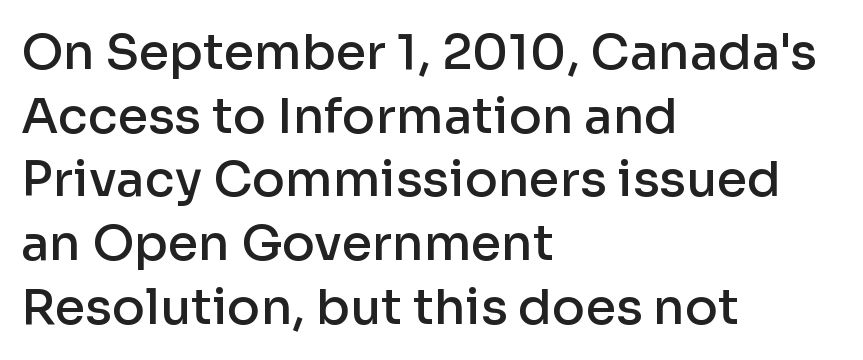
Q: Is the text bold? A: Semi-bold.
Q: Is the text italic (slanted)? A: No, it is upright.
Q: Is the typeface a serif or a sans-serif typeface? A: Sans-serif.
Q: Is the text underlined? A: No.
Q: How is the paragraph aligned? A: Left-aligned.
Q: Is the spacing between letters normal or unusually wide? A: Normal.
Q: Is the spacing between lines tight, normal or loose? A: Normal.
Q: Width (condensed, normal, or wide)? A: Normal.
Q: Stroke contrast? A: Low.
Q: x-height? A: Medium.
Q: Monospaced? A: No.
